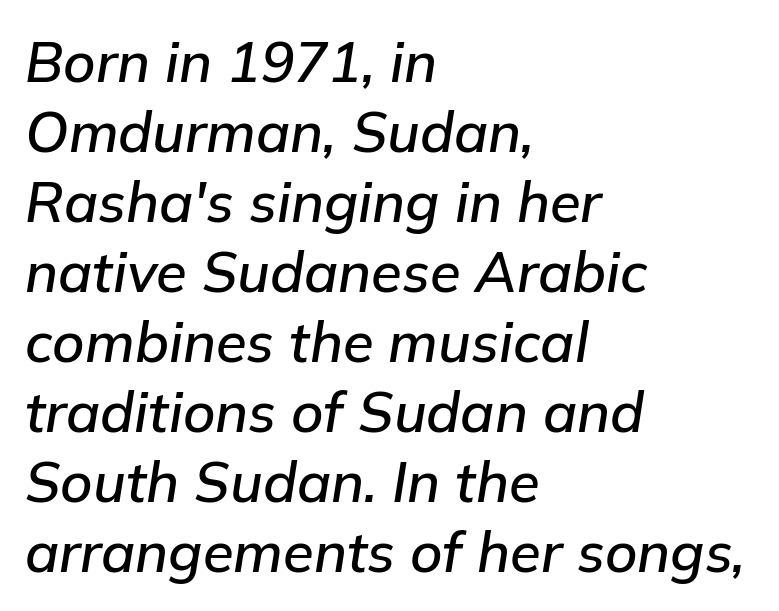
The image shows 56 px text type, italic (leaning right); set left-aligned, normal line spacing (1.25x), normal letter spacing, not underlined; low stroke contrast and a medium x-height.
